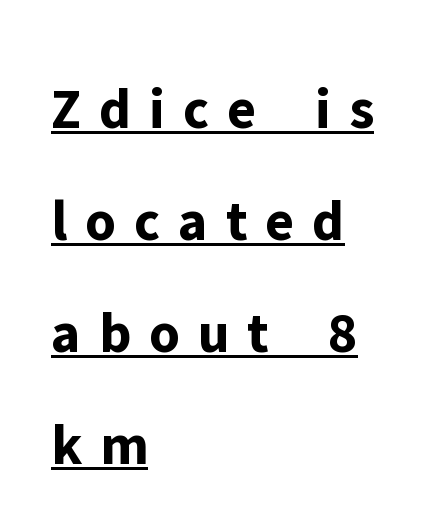
{"serif": "no", "italic": "no", "bold": "yes", "weight": "bold", "width": "normal", "stroke_contrast": "low", "x_height": "medium", "monospaced": "no", "underline": "yes", "align": "left", "line_spacing": "loose", "line_spacing_ratio": 1.93, "letter_spacing": "wide", "letter_spacing_em": 0.31, "glyph_px": 58}
